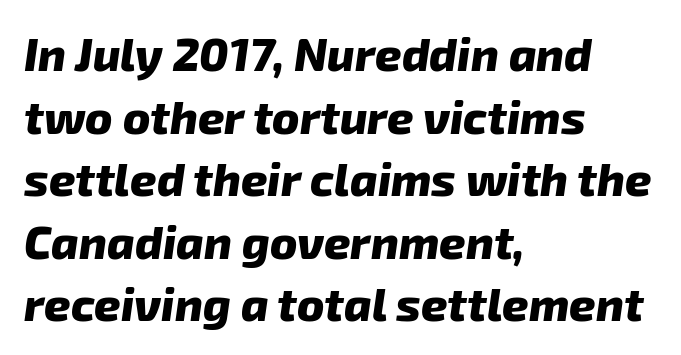
Horizontal bands of white between lines are of average thickness. The rendering keeps characters at their native spacing. Type without underlining. This sample uses a sans-serif face. Is this a fixed-width face? No — the glyphs have proportional, varying widths. The passage is arranged the way most books set body copy — flush left.
